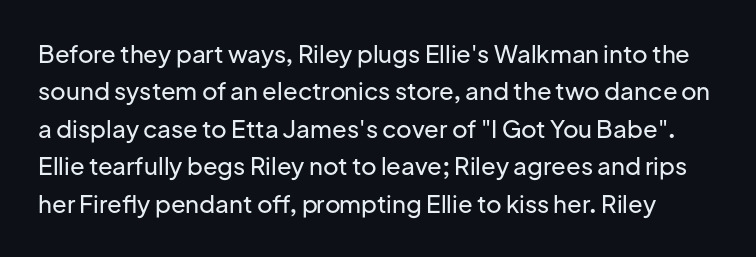
Glance below the letters and you will spot only blank space. The vertical gap from one line to the next is medium. Nope, not italic — everything's standing straight. Compared with typical body copy, the letter spacing here is the same.
